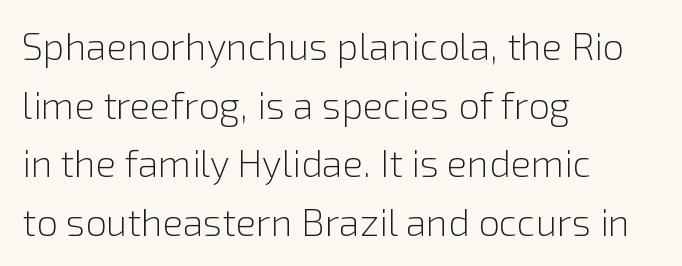
Q: Is the text bold? A: No.
Q: Is the text italic (slanted)? A: No, it is upright.
Q: Is the typeface a serif or a sans-serif typeface? A: Sans-serif.
Q: Is the text underlined? A: No.
Q: How is the paragraph aligned? A: Left-aligned.
Q: Is the spacing between letters normal or unusually wide? A: Normal.
Q: Is the spacing between lines tight, normal or loose? A: Normal.
Q: Width (condensed, normal, or wide)? A: Normal.
Q: Stroke contrast? A: Low.
Q: x-height? A: Medium.
Q: Monospaced? A: No.
